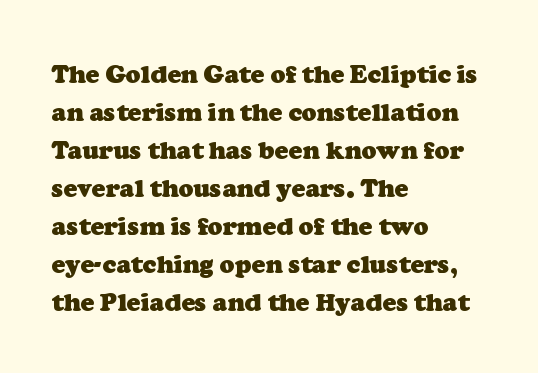
The gap between lines stays unmarked. Normally led — the rows are evenly, conventionally spaced. Alignment: flush left. Compared with an ordinary text face, these strokes are far heavier — a full bold. Students, note that the glyphs here touch the page at normal intervals.
